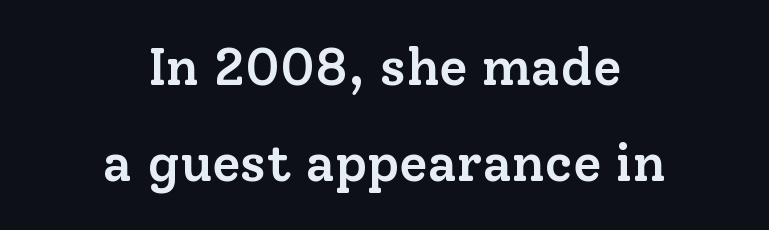
The image shows 52 px semibold serif type, upright; set centered, line spacing 1.85x, normal letter spacing, not underlined; low stroke contrast and a medium x-height.
